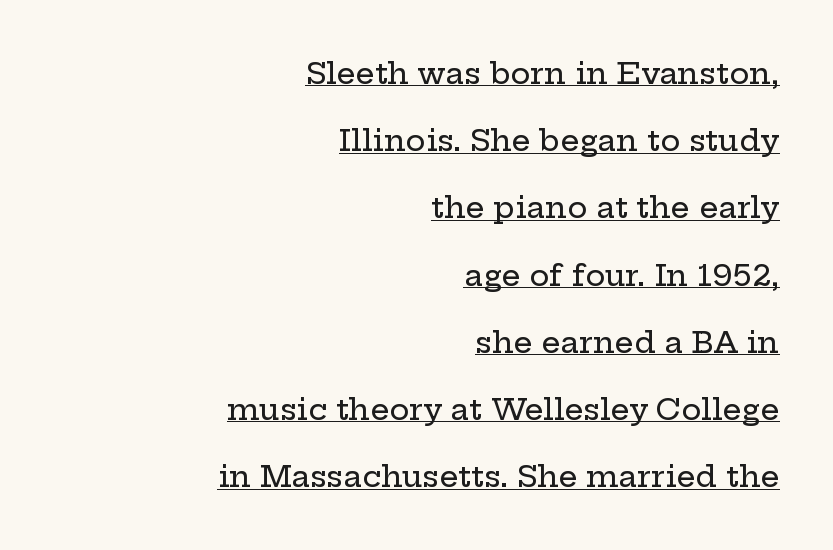
Varying glyph widths throughout — classic text-font behaviour. Unlike italic type, these characters show no tilt at all. This sample uses a serif face. If you measured baseline to baseline, you'd find a long distance.
